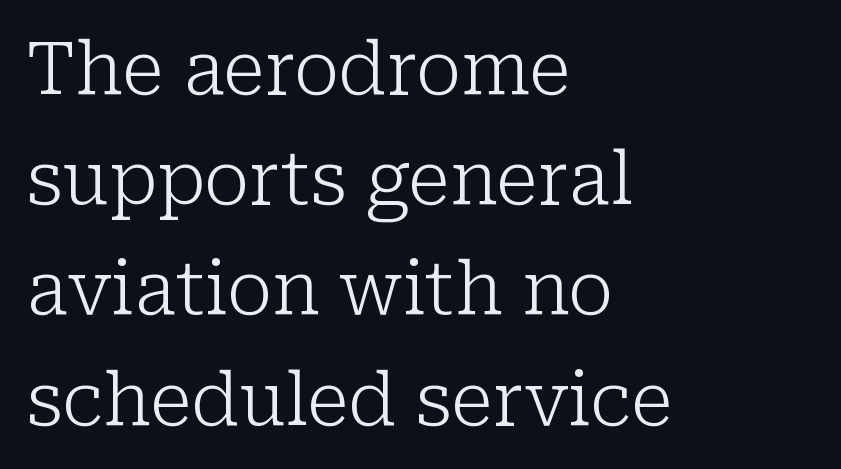
{"serif": "yes", "italic": "no", "bold": "no", "weight": "light", "width": "normal", "stroke_contrast": "low", "x_height": "medium", "monospaced": "no", "underline": "no", "align": "left", "line_spacing": "normal", "line_spacing_ratio": 1.51, "letter_spacing": "normal", "letter_spacing_em": 0.0, "glyph_px": 73}
